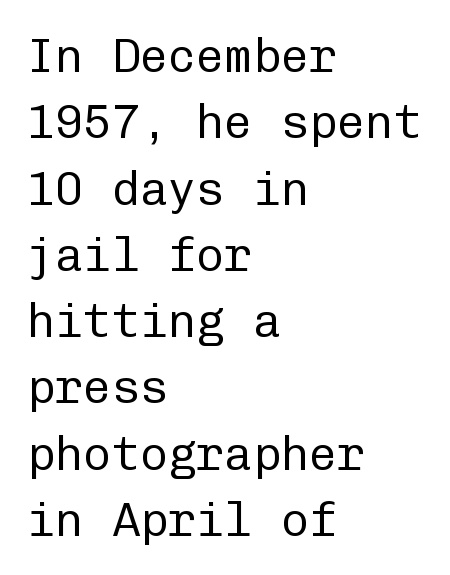
The image shows 47 px regular-weight sans-serif type, upright, monospaced; set left-aligned, normal line spacing (1.41x), normal letter spacing, not underlined; low stroke contrast and a medium x-height.
